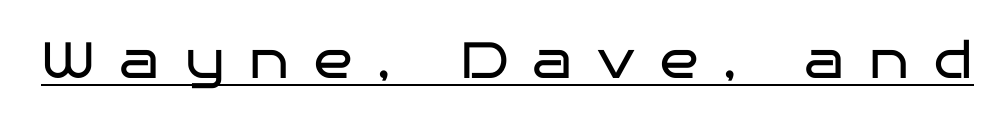
The image shows 51 px regular-weight, wide sans-serif type, upright; set unusually wide letter spacing (+0.49 em), underlined; low stroke contrast and a large x-height.
